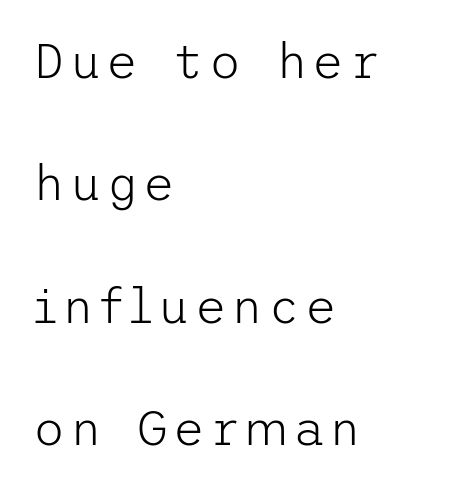
To sum up the face: it is a sans, with no serifs. These lines stand farther apart than default settings would place them. The passage shown is not underscored anywhere. Where is the straight margin? On the left.
